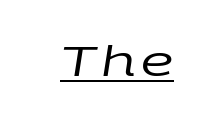
The string is rendered with underlining switched on. Compared with a typical body face, this is equally light or lighter still. A typesetter would call this proportional, since set widths differ per character. In terms of posture, this sample is oblique.
